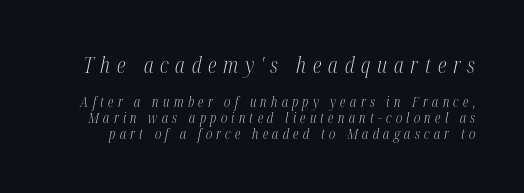
The image shows 22 px text type, italic (leaning right); set tight line spacing (1.14x), unusually wide letter spacing (+0.31 em), not underlined; the first (top) block is 1.57x larger.
